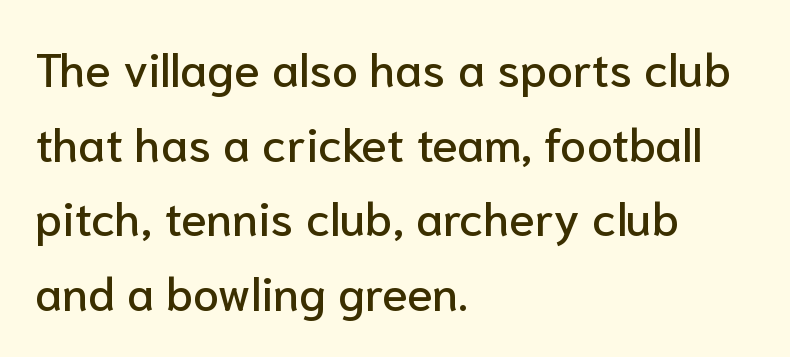
{"serif": "no", "italic": "no", "width": "normal", "stroke_contrast": "low", "x_height": "medium", "monospaced": "no", "underline": "no", "align": "left", "line_spacing": "normal", "line_spacing_ratio": 1.59, "letter_spacing": "normal", "letter_spacing_em": 0.0, "glyph_px": 47}
